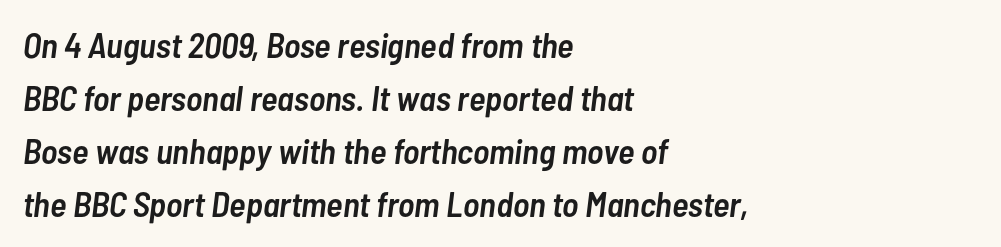
The image shows 35 px semibold, condensed type, italic (leaning right); set left-aligned, normal line spacing (1.51x), normal letter spacing, not underlined; low stroke contrast and a medium x-height.
